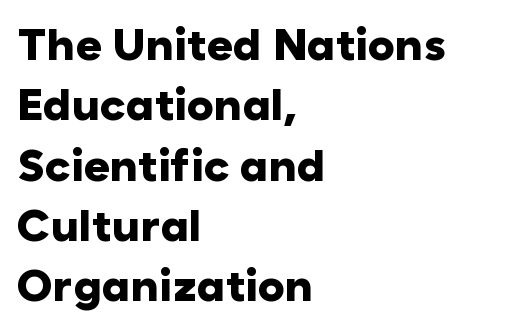
Q: Is the text bold? A: Yes.
Q: Is the text italic (slanted)? A: No, it is upright.
Q: Is the typeface a serif or a sans-serif typeface? A: Sans-serif.
Q: Is the text underlined? A: No.
Q: How is the paragraph aligned? A: Left-aligned.
Q: Is the spacing between letters normal or unusually wide? A: Normal.
Q: Is the spacing between lines tight, normal or loose? A: Normal.
Q: Width (condensed, normal, or wide)? A: Normal.
Q: Stroke contrast? A: Low.
Q: x-height? A: Medium.
Q: Monospaced? A: No.
